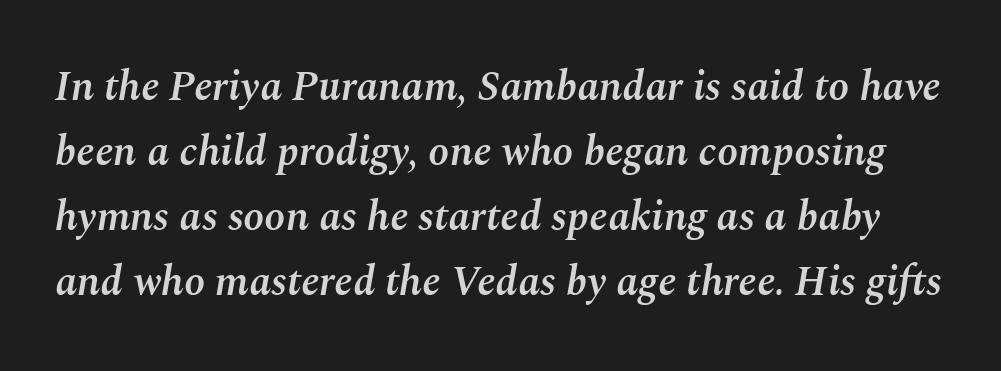
The image shows 42 px semibold type, italic (leaning right); set normal line spacing (1.55x), normal letter spacing, not underlined; medium stroke contrast and a medium x-height.
